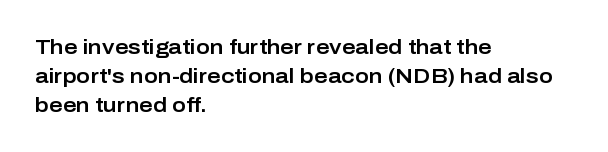
{"italic": "no", "underline": "no", "align": "left", "line_spacing": "normal", "line_spacing_ratio": 1.37, "letter_spacing": "normal", "letter_spacing_em": 0.0, "glyph_px": 21}
